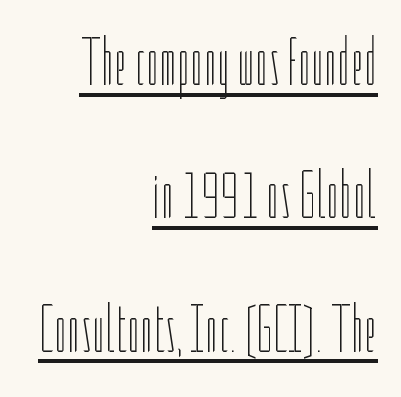
The image shows 67 px thin, condensed type, upright; set right-aligned, loose line spacing (1.99x), normal letter spacing, underlined; low stroke contrast and a medium x-height.
